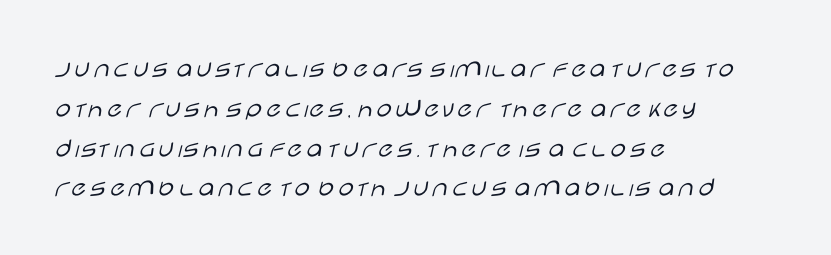
The vertical gap from one line to the next is medium. Nope, no serifs anywhere on these letters. Plain, unruled lines of type. Between one letter and the next there's only the usual sliver of space. The characters are drawn with everyday or finer stroke widths.
